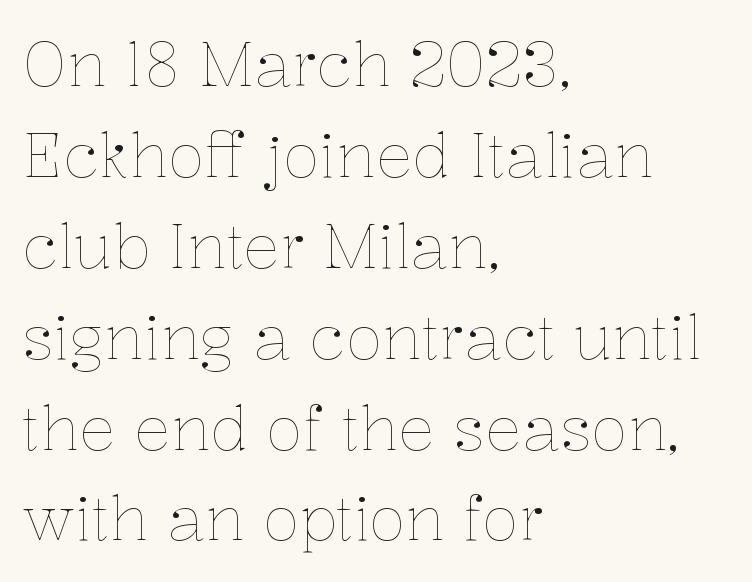
The rendering anchors every line to the left-hand side. Weight: not bold — regular or lighter. Spacing verdict: proportional, widths tailored to each character. Only glyphs here, with clear space below each row. The letters sit at their default tracking, neither squeezed nor spread.
